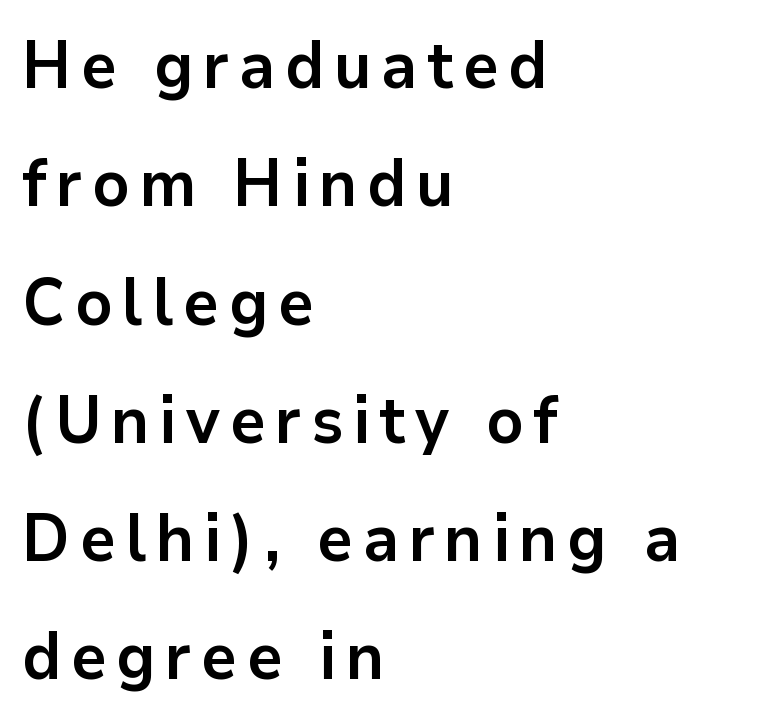
{"serif": "no", "italic": "no", "bold": "yes", "weight": "bold", "width": "normal", "stroke_contrast": "low", "x_height": "medium", "monospaced": "no", "underline": "no", "align": "left", "line_spacing_ratio": 1.82, "glyph_px": 65}
